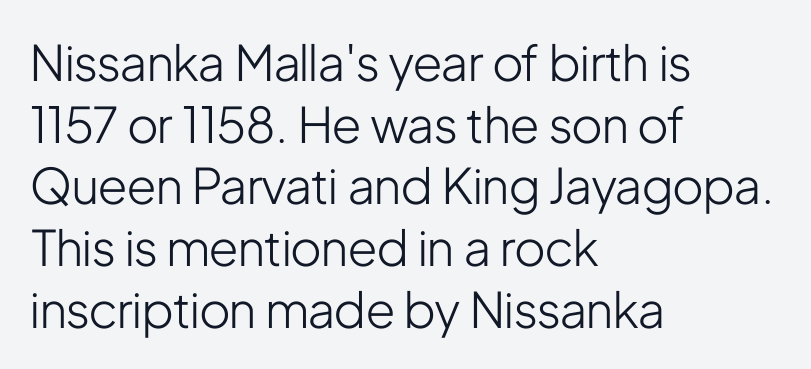
You could not count columns in this text — the font is proportionally spaced. Visually the block forms a straight wall on the left and a jagged coastline on the right. The rendering shows plain stroke endings on the letterforms — a sans-serif design. Anything drawn beneath the words? Only blank space. Ascenders rise straight up at ninety degrees.
